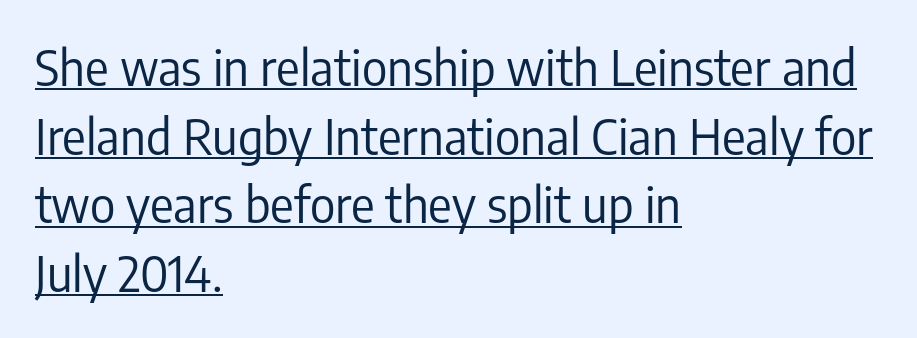
The image shows 49 px regular-weight, condensed sans-serif type, upright; set left-aligned, normal line spacing (1.4x), normal letter spacing, underlined; low stroke contrast and a medium x-height.
